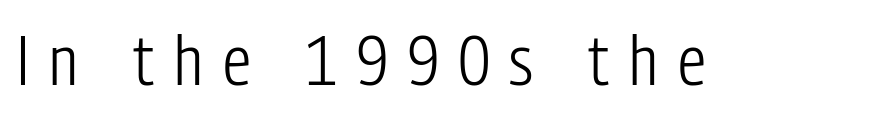
Regarding serifs, this sample does without them. Words appear elongated and porous because spacing is wide. Quick note: not italic, upright. The space directly below the letters is spotless.
